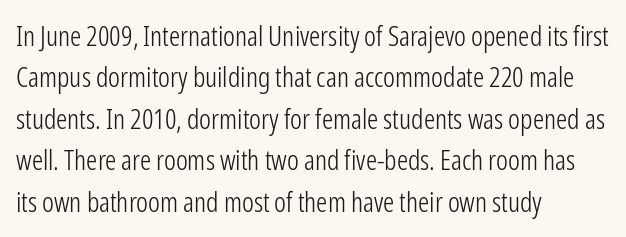
Type style note: lacks serifs. Upright lettering throughout. Which margin do the lines hug? The left one — the right edge is uneven. Heaviness? Minimal to ordinary, like unemphasized prose. A typesetter would call this proportional, since set widths differ per character.
